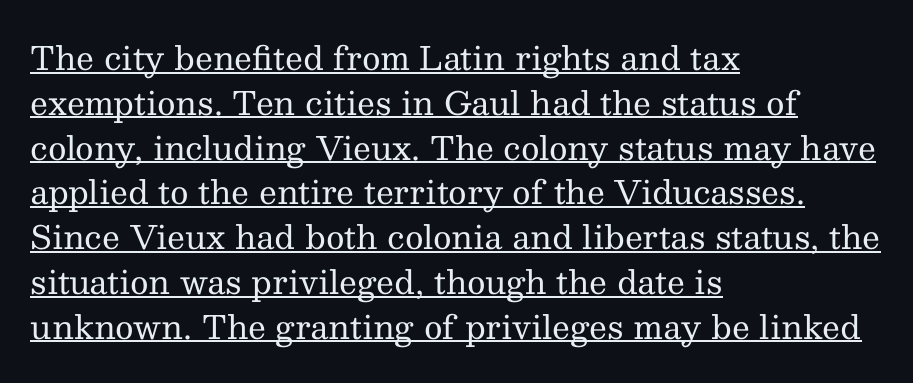
The image shows 32 px regular-weight serif type, upright; set left-aligned, normal line spacing (1.4x), normal letter spacing, underlined; medium stroke contrast and a medium x-height.
